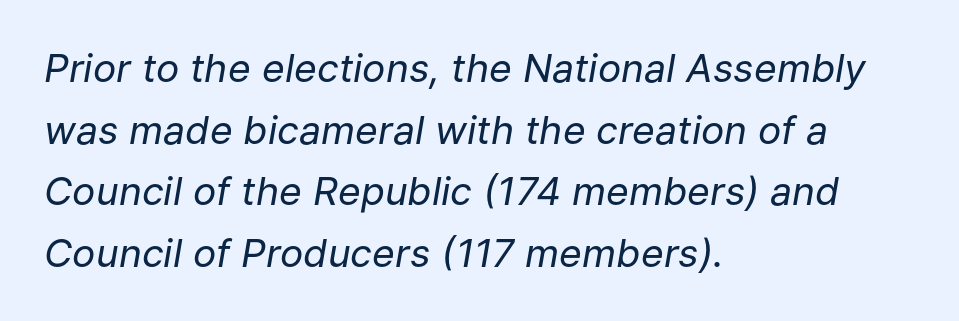
{"italic": "yes", "lean": "right", "slant_degrees": 9, "bold": "no", "weight": "regular", "width": "normal", "stroke_contrast": "low", "x_height": "medium", "monospaced": "no", "underline": "no", "align": "left", "line_spacing": "normal", "line_spacing_ratio": 1.58, "letter_spacing": "normal", "letter_spacing_em": 0.0, "glyph_px": 39}
